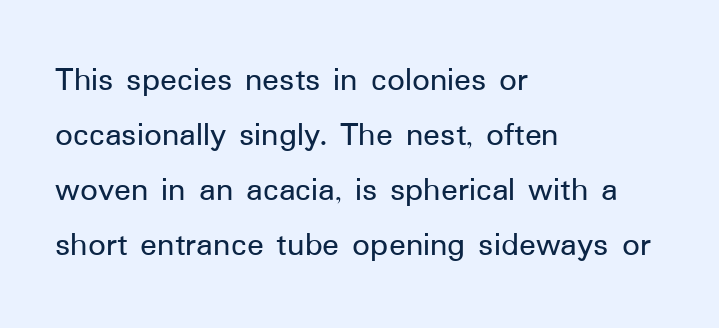
The image shows 35 px sans-serif type, upright; set left-aligned, normal line spacing (1.57x), normal letter spacing, not underlined; low stroke contrast and a medium x-height.
